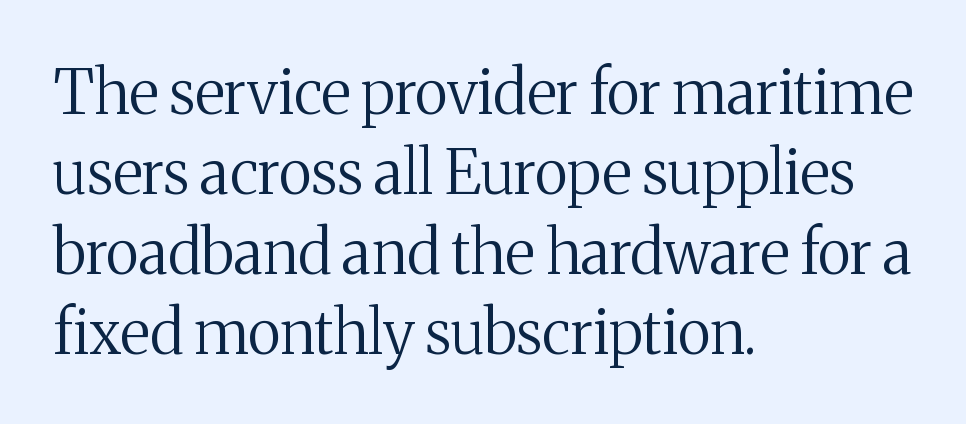
{"serif": "yes", "italic": "no", "bold": "no", "weight": "regular", "width": "normal", "stroke_contrast": "medium", "x_height": "medium", "monospaced": "no", "underline": "no", "align": "left", "line_spacing": "normal", "line_spacing_ratio": 1.31, "letter_spacing": "normal", "letter_spacing_em": 0.0, "glyph_px": 61}
